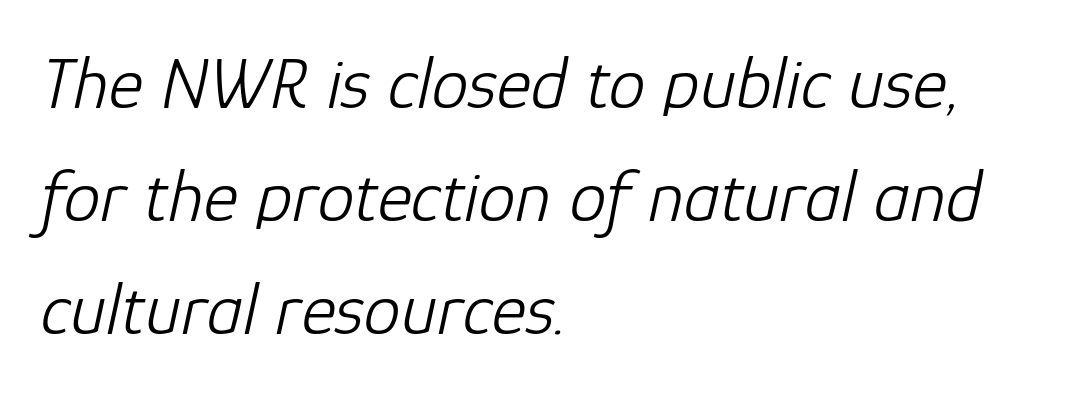
{"italic": "yes", "lean": "right", "slant_degrees": 12, "bold": "no", "weight": "light", "width": "normal", "stroke_contrast": "low", "x_height": "medium", "monospaced": "no", "underline": "no", "align": "left", "line_spacing": "normal", "line_spacing_ratio": 1.53, "letter_spacing": "normal", "letter_spacing_em": 0.0, "glyph_px": 74}
